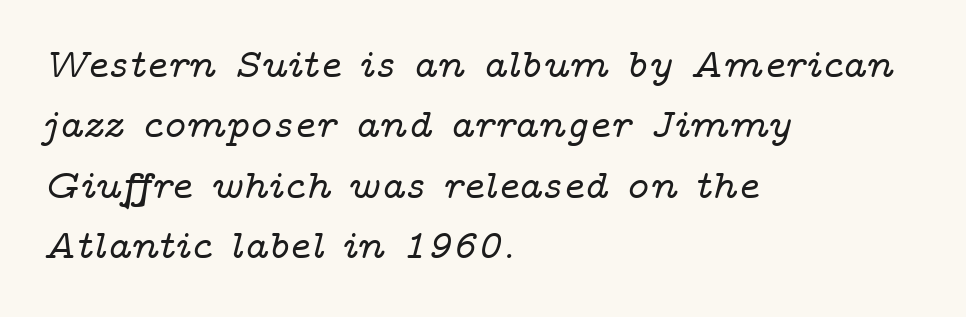
One glance says typical: line gaps are just what's usual. The passage shown has conventional tracking throughout. The passage shown is typed in a proportional face where columns would drift. The rendering shows small feet on the letterforms — a serif design. The rendering anchors every line to the left-hand side. A clean baseline with only descenders dipping below it.
